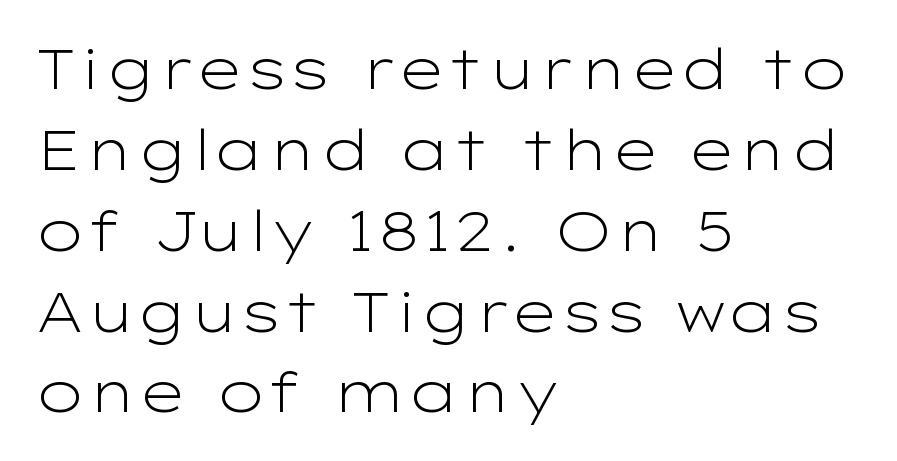
Q: Is the text bold? A: No.
Q: Is the text italic (slanted)? A: No, it is upright.
Q: Is the typeface a serif or a sans-serif typeface? A: Sans-serif.
Q: Is the text underlined? A: No.
Q: How is the paragraph aligned? A: Left-aligned.
Q: Is the spacing between letters normal or unusually wide? A: Normal.
Q: Is the spacing between lines tight, normal or loose? A: Normal.
Q: Width (condensed, normal, or wide)? A: Wide.
Q: Stroke contrast? A: Low.
Q: x-height? A: Medium.
Q: Monospaced? A: No.
